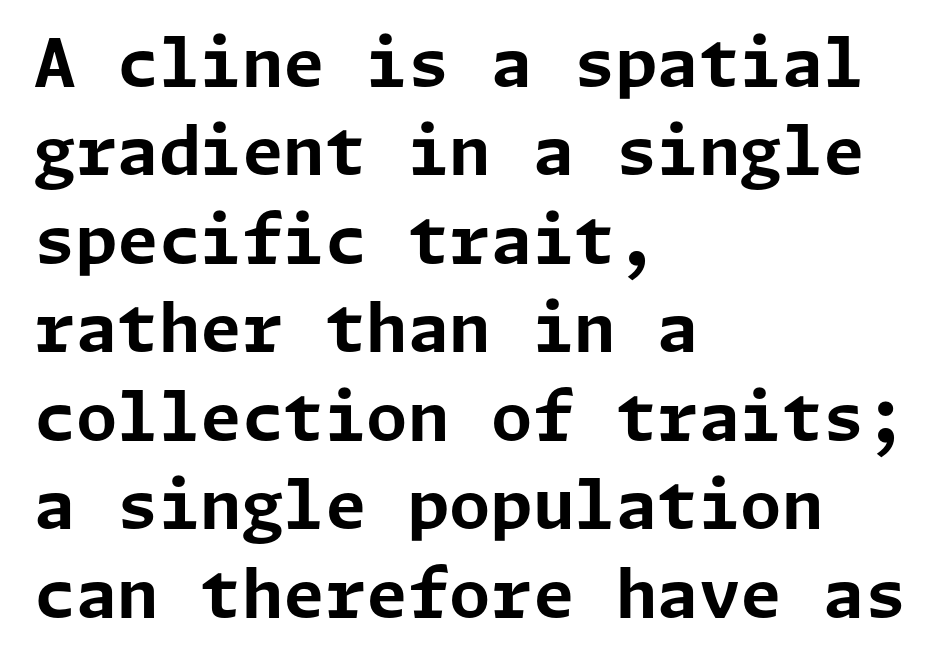
The baseline area is clear. The space between consecutive lines is moderate. Glyph-to-glyph distance matches everyday printed text. This sample is left-justified, so line endings fall wherever the words run out. The letters stand upright; this is a roman face.
